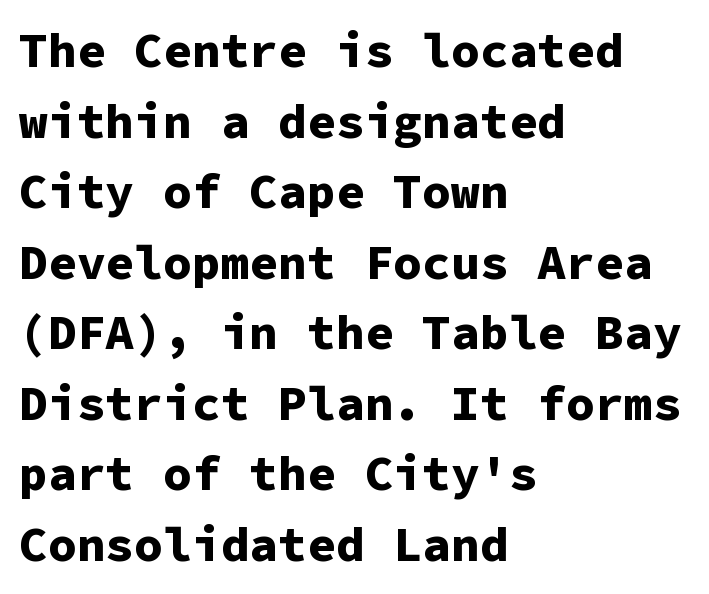
Q: Is the text bold? A: Yes.
Q: Is the text italic (slanted)? A: No, it is upright.
Q: Is the typeface a serif or a sans-serif typeface? A: Sans-serif.
Q: Is the text underlined? A: No.
Q: How is the paragraph aligned? A: Left-aligned.
Q: Is the spacing between letters normal or unusually wide? A: Normal.
Q: Is the spacing between lines tight, normal or loose? A: Normal.
Q: Width (condensed, normal, or wide)? A: Normal.
Q: Stroke contrast? A: Low.
Q: x-height? A: Medium.
Q: Monospaced? A: Yes.
